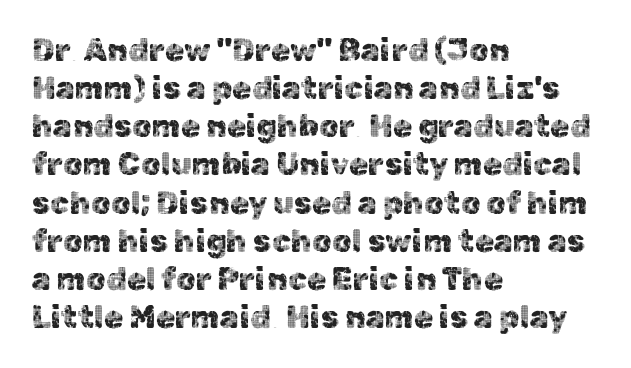
Q: Is the text italic (slanted)? A: No, it is upright.
Q: Is the typeface a serif or a sans-serif typeface? A: Sans-serif.
Q: Is the text underlined? A: No.
Q: How is the paragraph aligned? A: Left-aligned.
Q: Is the spacing between letters normal or unusually wide? A: Normal.
Q: Width (condensed, normal, or wide)? A: Normal.
Q: x-height? A: Medium.
Q: Monospaced? A: No.
